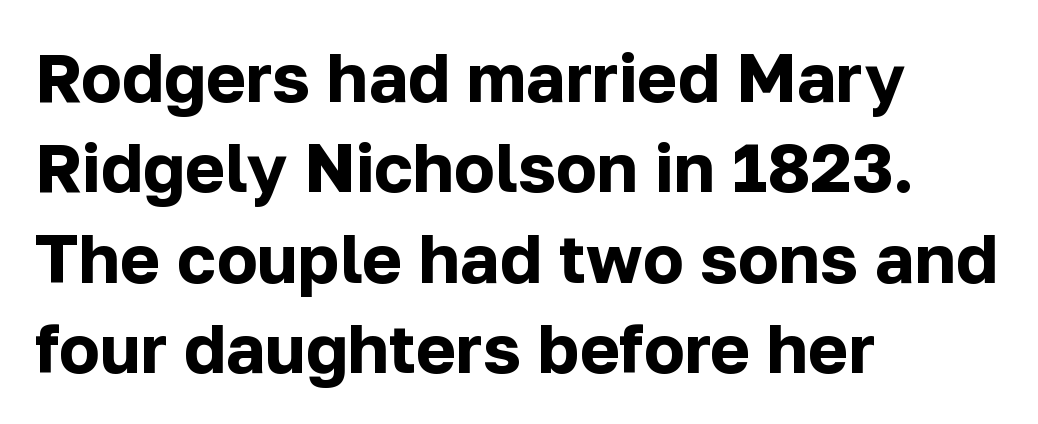
Q: Is the text bold? A: Yes.
Q: Is the text italic (slanted)? A: No, it is upright.
Q: Is the typeface a serif or a sans-serif typeface? A: Sans-serif.
Q: Is the text underlined? A: No.
Q: How is the paragraph aligned? A: Left-aligned.
Q: Is the spacing between letters normal or unusually wide? A: Normal.
Q: Is the spacing between lines tight, normal or loose? A: Normal.
Q: Width (condensed, normal, or wide)? A: Normal.
Q: Stroke contrast? A: Low.
Q: x-height? A: Medium.
Q: Monospaced? A: No.
